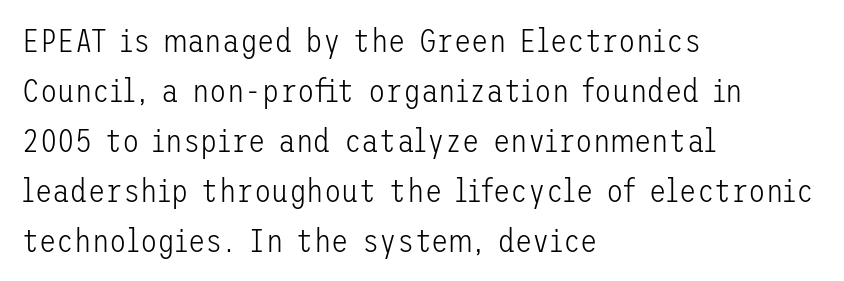
Do the letters lean? They stand straight. Compared with a centered layout, this one pins lines to the left instead. This is not heavy type; no bold has been used. Between one letter and the next there's only the usual sliver of space. Leading matches the norm, producing a regular column. Are there feet on the stems? There aren't — it's a sans.
